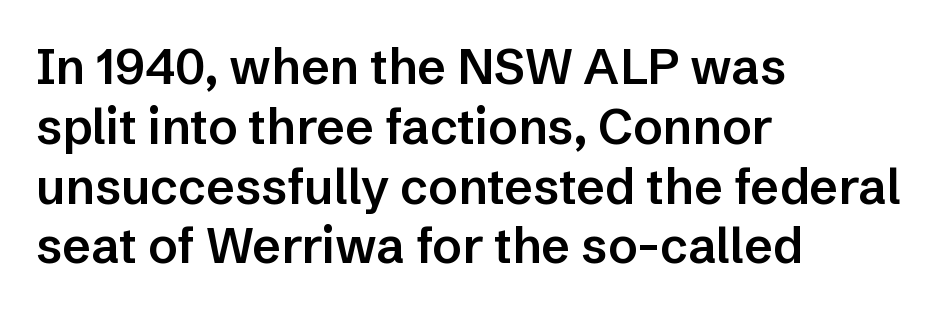
Semibold letterforms, between regular and bold. This sample uses an upright cut, with every glyph sitting square on the baseline. The compositor pushed each line to the left boundary. No feet cap the strokes, marking this as sans-serif type. Type without underlining.
